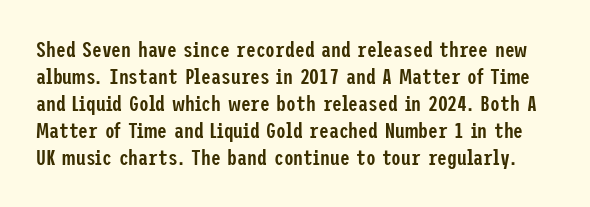
A fair bit of extra ink — the face is semibold, not bold. Rule under the text: the space is simply empty. The font's upright variant was chosen for this text. Caption: standard tracking, unaltered.
